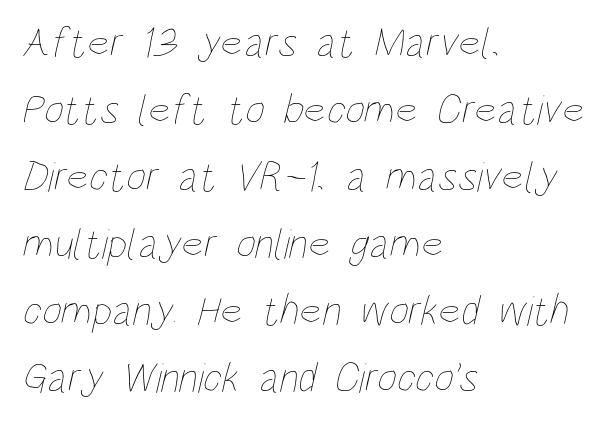
The face used here is proportionally spaced, like ordinary book or web type. The passage shown is not underscored anywhere. Here the glyphs are tracked normally, forming tight word shapes. The rows are spaced the way most documents space them. If you drew a ruler down the left edge, every line would touch it.
